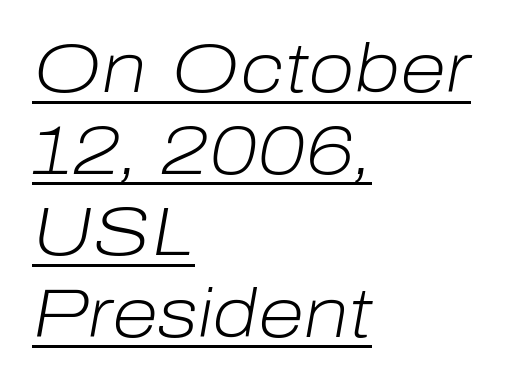
The image shows 68 px light type, italic (leaning right); set left-aligned, line spacing 1.2x, normal letter spacing, underlined; low stroke contrast and a medium x-height.
